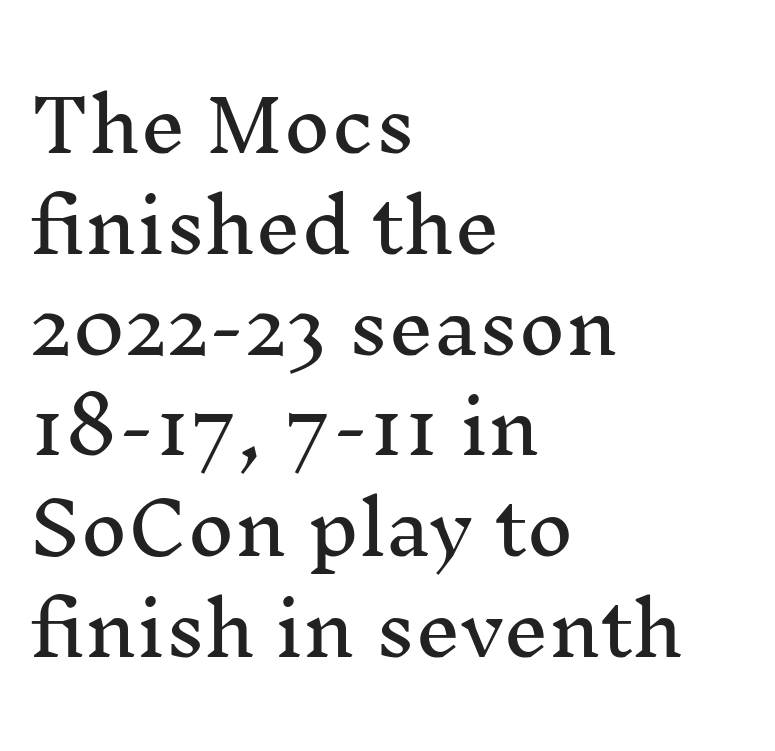
The image shows 72 px serif type, upright; set left-aligned, normal line spacing (1.4x), normal letter spacing, not underlined; medium stroke contrast and a medium x-height.
